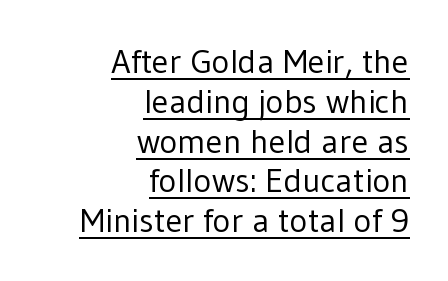
The typesetter has applied underlining to the passage shown. Unbolded letterforms with no extra heft. A roman cut, with each character standing at attention. The rendering uses natural spacing where letterforms have individual widths. Caption: standard tracking, unaltered.
